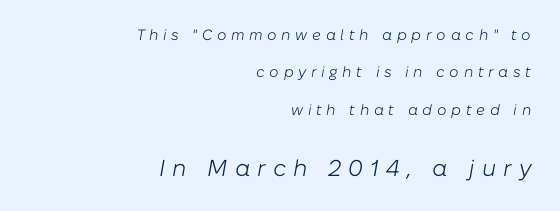
{"italic": "yes", "lean": "right", "slant_degrees": 10, "bold": "no", "underline": "no", "align": "right", "line_spacing": "loose", "line_spacing_ratio": 2.49, "letter_spacing": "wide", "letter_spacing_em": 0.31, "larger_block": "second", "size_ratio": 1.53, "glyph_px": 23}
